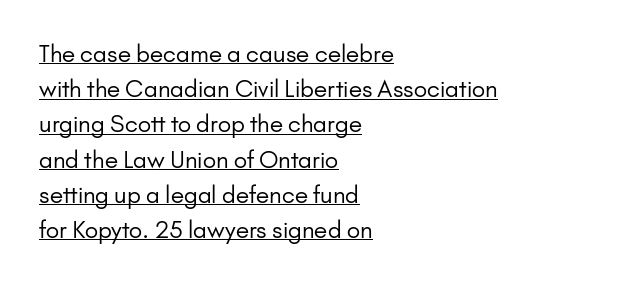
{"italic": "no", "bold": "no", "underline": "yes", "align": "left", "line_spacing": "normal", "line_spacing_ratio": 1.53, "letter_spacing": "normal", "letter_spacing_em": 0.0, "glyph_px": 23}
